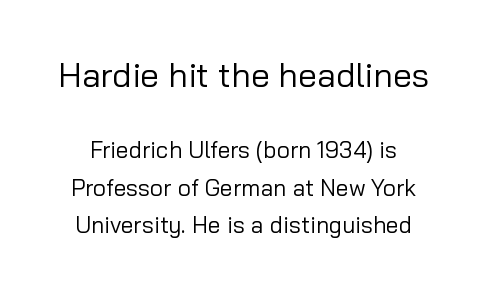
Interline gaps are of average width in this sample. Font category for this specimen: sans-serif. It's the straight-up-and-down kind of type. A clean baseline with only descenders dipping below it. On a weight scale, this lands at 450 or below.
